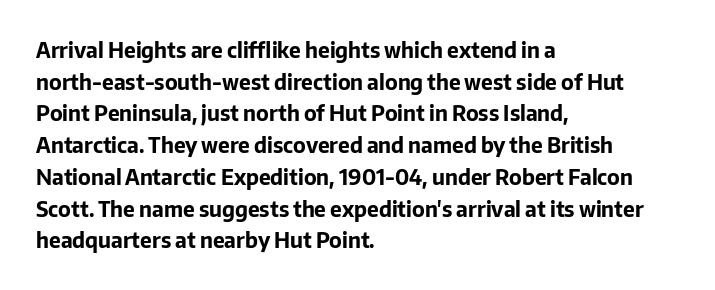
This is roman type, the default non-slanted kind. Observe the ordinary spacing: letters are neighbours, not strangers. The space between consecutive lines is moderate. Leftover space on each line is placed entirely after the last word. The string is rendered with underlining switched off. What weight is shown? A full bold with thick strokes.
